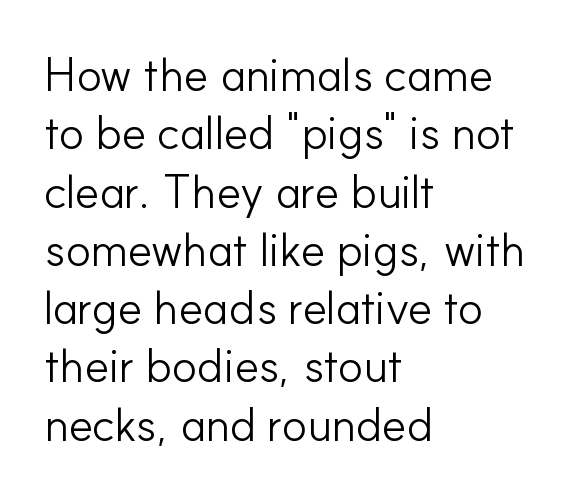
Descenders hang freely into open space. The face used here is a sans, in the tradition of grotesques and geometrics. Do the characters align in a grid? No, the font is proportional. Nobody touched the tracking dial on this one. Caption: face not bold, strokes unweighted. Is there any slant? The stems are plumb.
